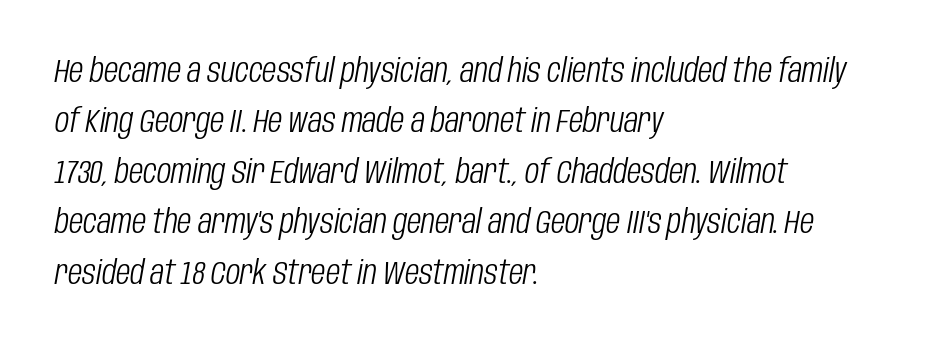
Q: Is the text bold? A: No.
Q: Is the text italic (slanted)? A: Yes, it leans right by about 10 degrees.
Q: Is the text underlined? A: No.
Q: How is the paragraph aligned? A: Left-aligned.
Q: Is the spacing between letters normal or unusually wide? A: Normal.
Q: Is the spacing between lines tight, normal or loose? A: Normal.
Q: Width (condensed, normal, or wide)? A: Condensed.
Q: Stroke contrast? A: Low.
Q: x-height? A: Large.
Q: Monospaced? A: No.
